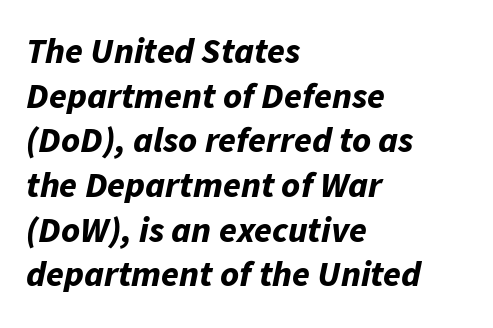
The image shows 36 px bold type, italic (leaning right); set left-aligned, line spacing 1.24x, normal letter spacing, not underlined; low stroke contrast and a medium x-height.
